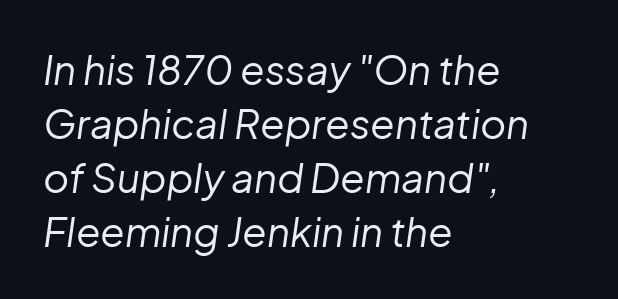
The image shows 40 px regular-weight type, italic (leaning right); set left-aligned, normal line spacing (1.35x), normal letter spacing, not underlined; low stroke contrast and a medium x-height.
